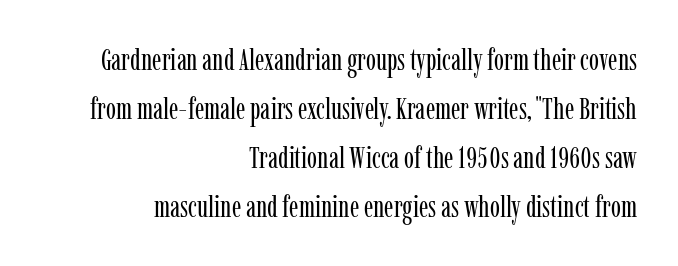
Note the varied advance widths — an 'i' is clearly narrower than an 'm'. The letters stand upright; this is a roman face. This sample uses plain, unmodified letter spacing. Any mark beneath the type? The region is blank. Caption: face not bold, strokes unweighted. These lines sit exactly where default settings would place them.
